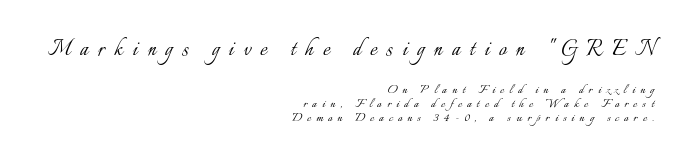
The image shows 27 px text type; set right-aligned, tight line spacing (0.96x), unusually wide letter spacing (+0.35 em), not underlined; the first (top) block is 1.8x larger.
